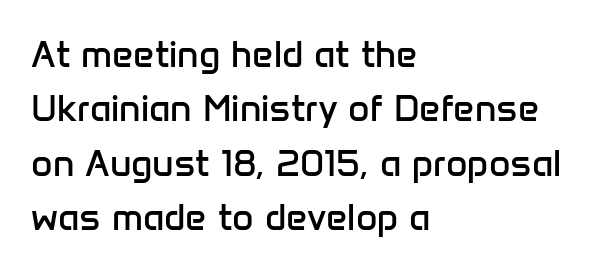
Is this a fixed-width face? No — the glyphs have proportional, varying widths. Bare-footed words on every line. Serifs: no, the terminals of the letterforms are clean. Default kerning and tracking; the words read as compact shapes. Notice how the stems are strictly vertical — no italics here.
